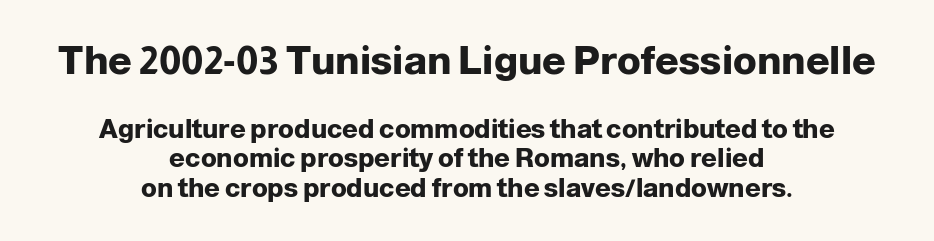
{"serif": "no", "italic": "no", "bold": "yes", "weight": "heavy", "width": "normal", "stroke_contrast": "low", "x_height": "medium", "monospaced": "no", "underline": "no", "align": "center", "line_spacing": "tight", "line_spacing_ratio": 1.14, "letter_spacing": "normal", "letter_spacing_em": 0.0, "larger_block": "first", "size_ratio": 1.5, "glyph_px": 39}
